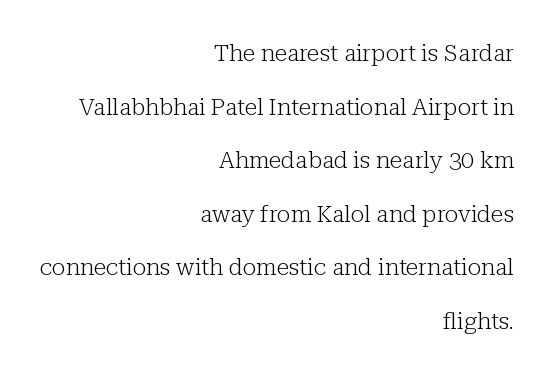
Spacing between characters is what you'd get straight out of the box. Visually the block forms a straight wall on the right and a jagged coastline on the left. In terms of posture, this sample is upright. Type without underlining.
